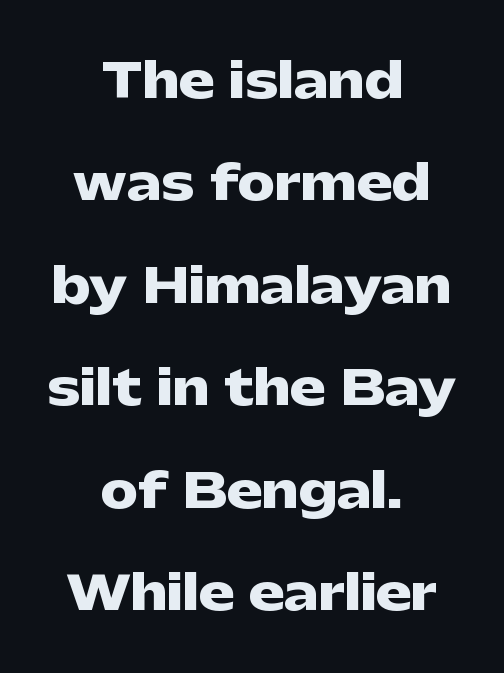
The image shows 47 px heavy, wide sans-serif type, upright; set centered, loose line spacing (2.18x), normal letter spacing, not underlined; low stroke contrast and a medium x-height.
